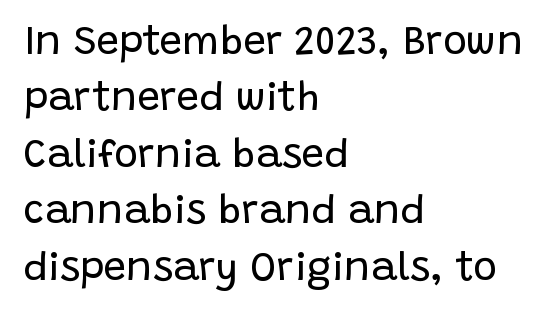
Q: Is the text bold? A: No.
Q: Is the text italic (slanted)? A: No, it is upright.
Q: Is the typeface a serif or a sans-serif typeface? A: Sans-serif.
Q: Is the text underlined? A: No.
Q: How is the paragraph aligned? A: Left-aligned.
Q: Is the spacing between letters normal or unusually wide? A: Normal.
Q: Is the spacing between lines tight, normal or loose? A: Normal.
Q: Width (condensed, normal, or wide)? A: Normal.
Q: Stroke contrast? A: Low.
Q: x-height? A: Large.
Q: Monospaced? A: No.
